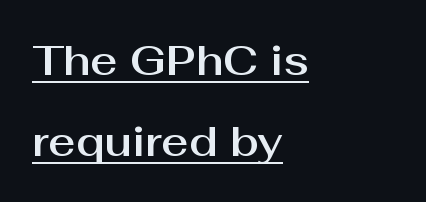
{"serif": "no", "italic": "no", "width": "normal", "stroke_contrast": "medium", "x_height": "medium", "monospaced": "no", "underline": "yes", "align": "left", "line_spacing": "loose", "line_spacing_ratio": 1.93, "letter_spacing": "normal", "letter_spacing_em": 0.0, "glyph_px": 42}
